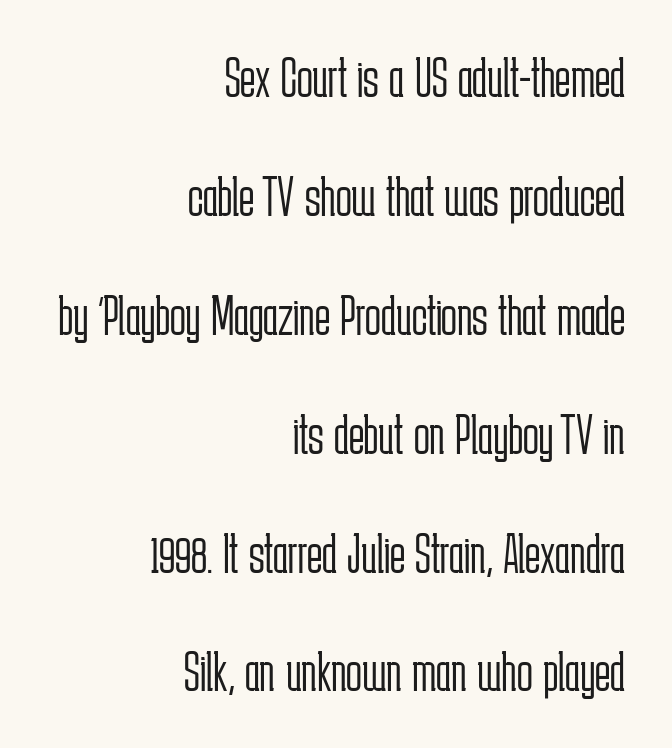
The image shows 58 px light, condensed sans-serif type, upright; set right-aligned, loose line spacing (2.05x), normal letter spacing, not underlined; low stroke contrast and a medium x-height.
